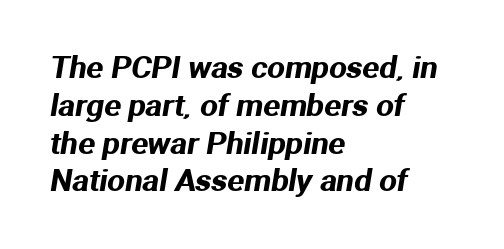
The image shows 31 px sans-serif type; set left-aligned, line spacing 1.22x, normal letter spacing, not underlined; medium stroke contrast and a medium x-height.
